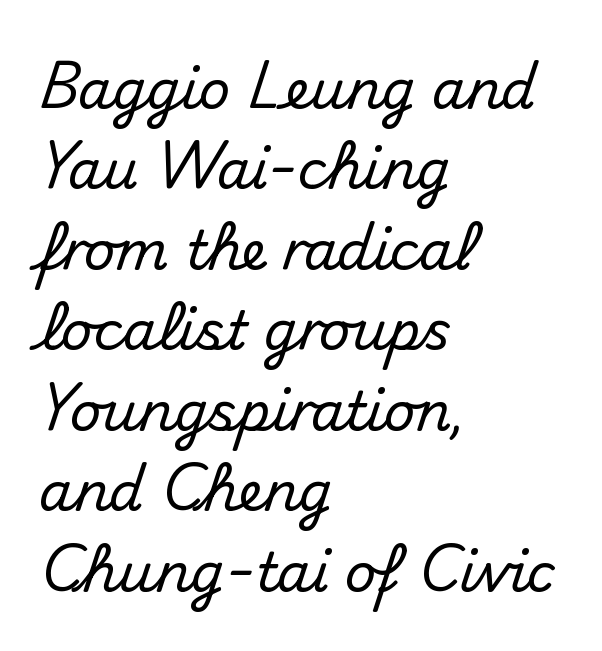
{"serif": "no", "width": "normal", "stroke_contrast": "medium", "x_height": "small", "monospaced": "no", "underline": "no", "align": "left", "line_spacing": "normal", "line_spacing_ratio": 1.49, "letter_spacing": "normal", "letter_spacing_em": 0.0, "glyph_px": 54}
